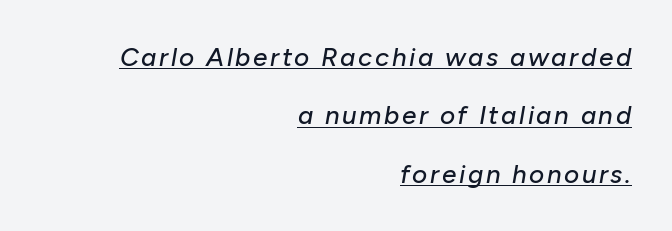
{"italic": "yes", "lean": "right", "slant_degrees": 10, "underline": "yes", "align": "right", "line_spacing": "loose", "line_spacing_ratio": 2.25, "glyph_px": 26}
